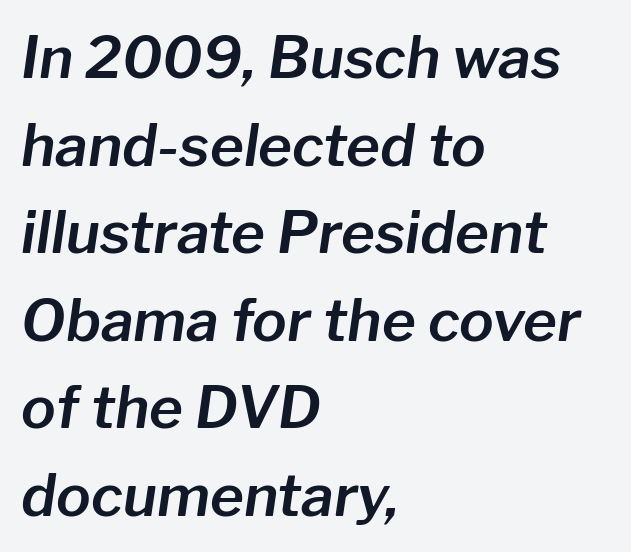
The image shows 58 px text type, italic (leaning right); set left-aligned, normal line spacing (1.51x), normal letter spacing, not underlined; low stroke contrast and a medium x-height.
